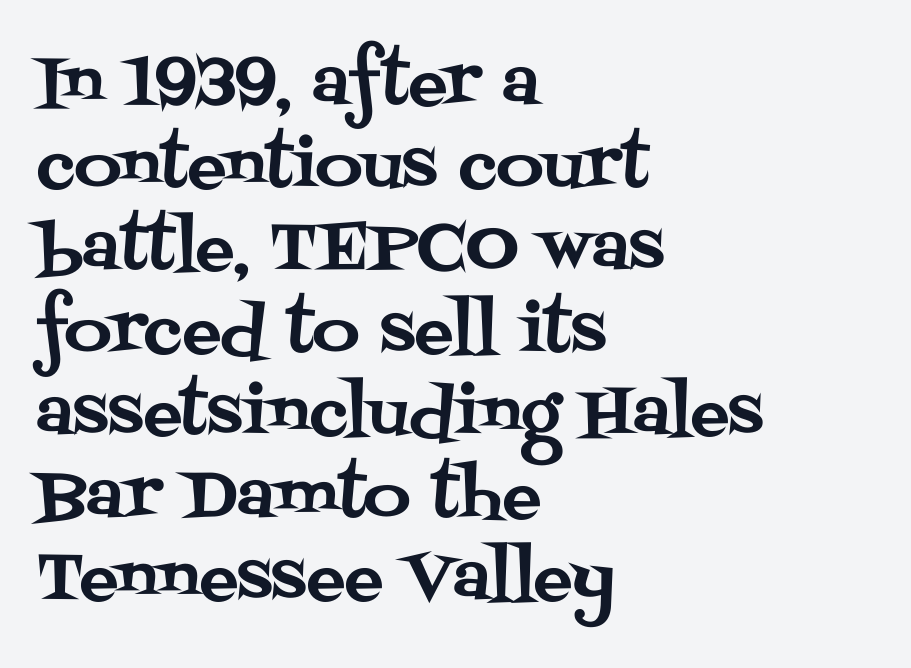
The image shows 65 px serif type, upright; set left-aligned, normal line spacing (1.27x), normal letter spacing, not underlined; medium stroke contrast and a large x-height.
